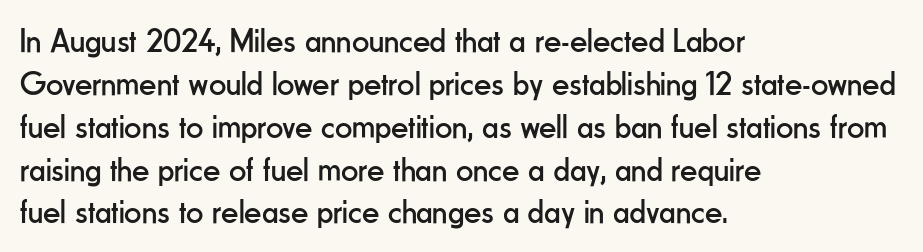
Q: Is the text bold? A: No.
Q: Is the text italic (slanted)? A: No, it is upright.
Q: Is the typeface a serif or a sans-serif typeface? A: Sans-serif.
Q: Is the text underlined? A: No.
Q: How is the paragraph aligned? A: Left-aligned.
Q: Is the spacing between letters normal or unusually wide? A: Normal.
Q: Is the spacing between lines tight, normal or loose? A: Normal.
Q: Width (condensed, normal, or wide)? A: Condensed.
Q: Stroke contrast? A: Low.
Q: x-height? A: Small.
Q: Monospaced? A: No.
